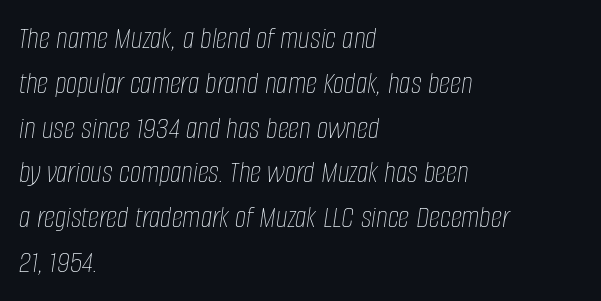
Yep, that's italic — everything's leaning. Where is the straight margin? On the left. Anything drawn beneath the words? Only blank space. The gaps between neighbouring characters are ordinary and unremarkable.
